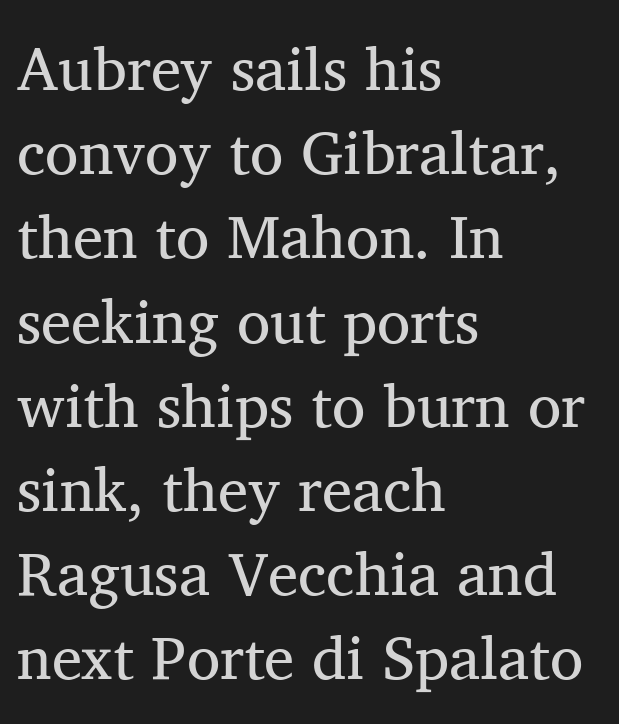
The image shows 61 px regular-weight serif type, upright; set left-aligned, normal line spacing (1.38x), normal letter spacing, not underlined; medium stroke contrast and a medium x-height.
